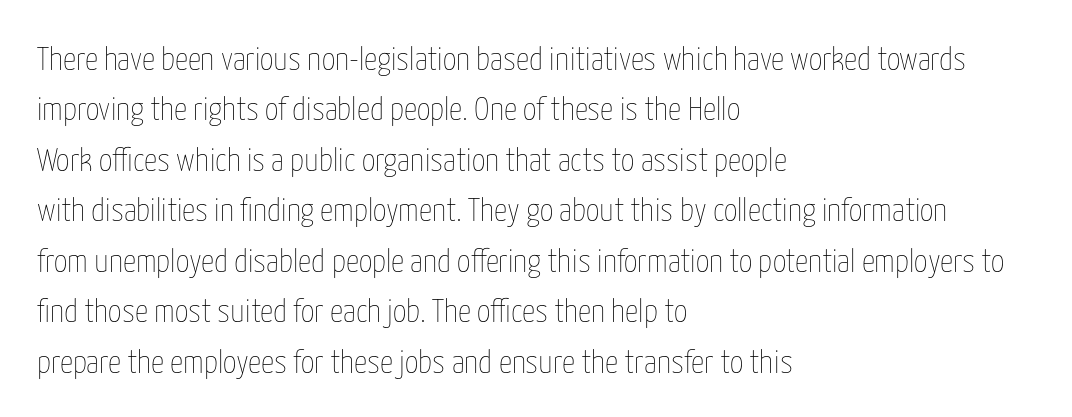
Q: Is the text bold? A: No.
Q: Is the text italic (slanted)? A: No, it is upright.
Q: Is the text underlined? A: No.
Q: How is the paragraph aligned? A: Left-aligned.
Q: Is the spacing between letters normal or unusually wide? A: Normal.
Q: Is the spacing between lines tight, normal or loose? A: Normal.
Q: Width (condensed, normal, or wide)? A: Condensed.
Q: Stroke contrast? A: Low.
Q: x-height? A: Medium.
Q: Monospaced? A: No.
